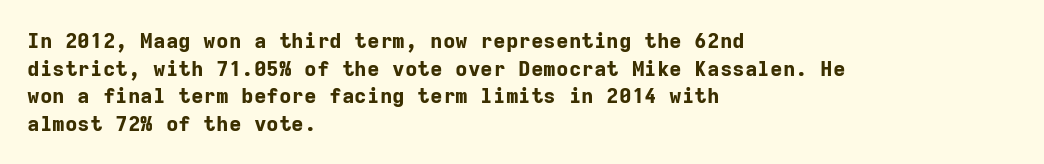
{"italic": "no", "bold": "yes", "underline": "no", "align": "left", "line_spacing": "normal", "line_spacing_ratio": 1.31, "letter_spacing": "normal", "letter_spacing_em": 0.0, "glyph_px": 21}
